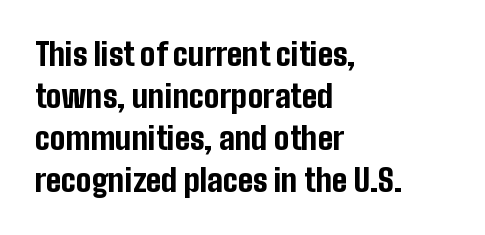
{"serif": "no", "italic": "no", "bold": "yes", "weight": "bold", "width": "condensed", "stroke_contrast": "low", "x_height": "medium", "monospaced": "no", "underline": "no", "align": "left", "line_spacing": "normal", "line_spacing_ratio": 1.36, "letter_spacing": "normal", "letter_spacing_em": 0.0, "glyph_px": 31}
